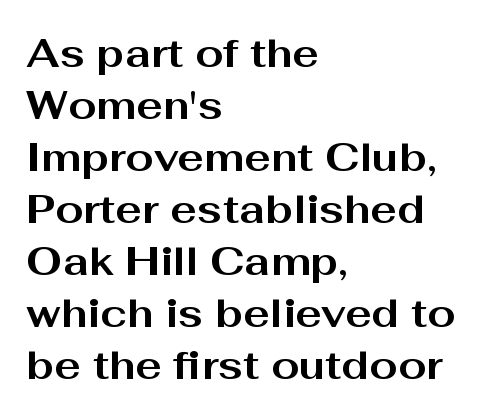
Q: Is the text bold? A: Yes.
Q: Is the text italic (slanted)? A: No, it is upright.
Q: Is the typeface a serif or a sans-serif typeface? A: Sans-serif.
Q: Is the text underlined? A: No.
Q: How is the paragraph aligned? A: Left-aligned.
Q: Is the spacing between letters normal or unusually wide? A: Normal.
Q: Is the spacing between lines tight, normal or loose? A: Normal.
Q: Width (condensed, normal, or wide)? A: Wide.
Q: Stroke contrast? A: Medium.
Q: x-height? A: Medium.
Q: Monospaced? A: No.
